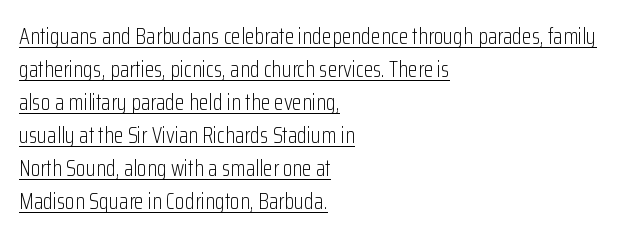
{"italic": "no", "bold": "no", "underline": "yes", "align": "left", "line_spacing": "normal", "line_spacing_ratio": 1.5, "letter_spacing": "normal", "letter_spacing_em": 0.0, "glyph_px": 22}
